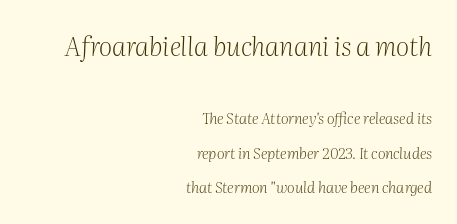
Interline gaps are noticeably wide in this sample. These glyphs show unthickened strokes, regular width or finer. The specimen omits any rule beneath the text block's lines. The type is set solid horizontally, with unmodified tracking. Which margin do the lines hug? The right one — the left edge is uneven. Style check: oblique.
